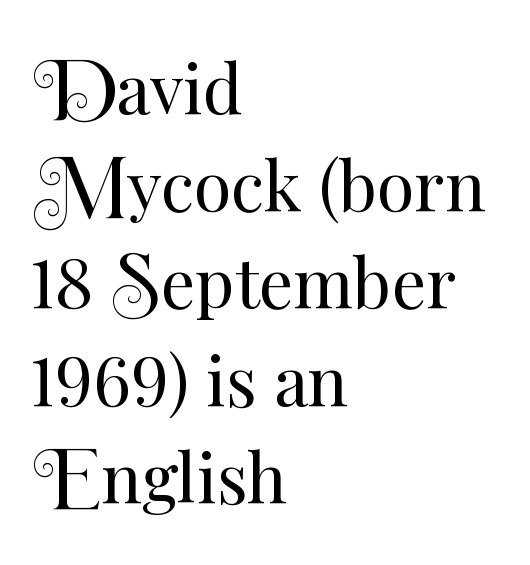
{"italic": "no", "bold": "no", "weight": "regular", "width": "normal", "stroke_contrast": "medium", "x_height": "small", "monospaced": "no", "underline": "no", "align": "left", "line_spacing": "normal", "line_spacing_ratio": 1.43, "letter_spacing": "normal", "letter_spacing_em": 0.0, "glyph_px": 68}
